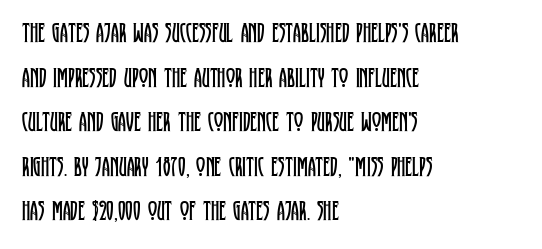
Q: Is the text bold? A: No.
Q: Is the text italic (slanted)? A: No, it is upright.
Q: Is the typeface a serif or a sans-serif typeface? A: Serif.
Q: Is the text underlined? A: No.
Q: How is the paragraph aligned? A: Left-aligned.
Q: Is the spacing between letters normal or unusually wide? A: Normal.
Q: Is the spacing between lines tight, normal or loose? A: Normal.
Q: Width (condensed, normal, or wide)? A: Condensed.
Q: Stroke contrast? A: Low.
Q: x-height? A: Large.
Q: Monospaced? A: No.
